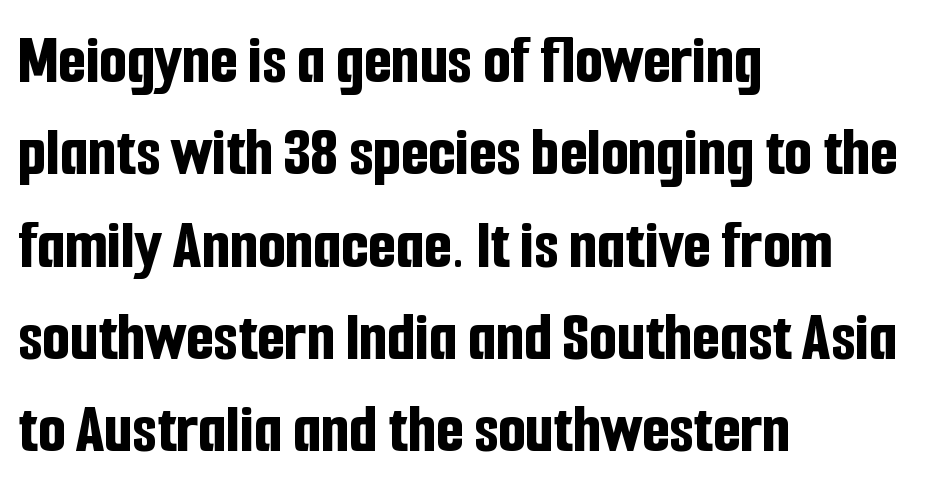
Every row of glyphs begins at an identical x-position on the left. Designer's note — italics off, roman on. Look at the bottom of the vertical strokes: they stop flat, with no serifs. The designer left line spacing at the default.
